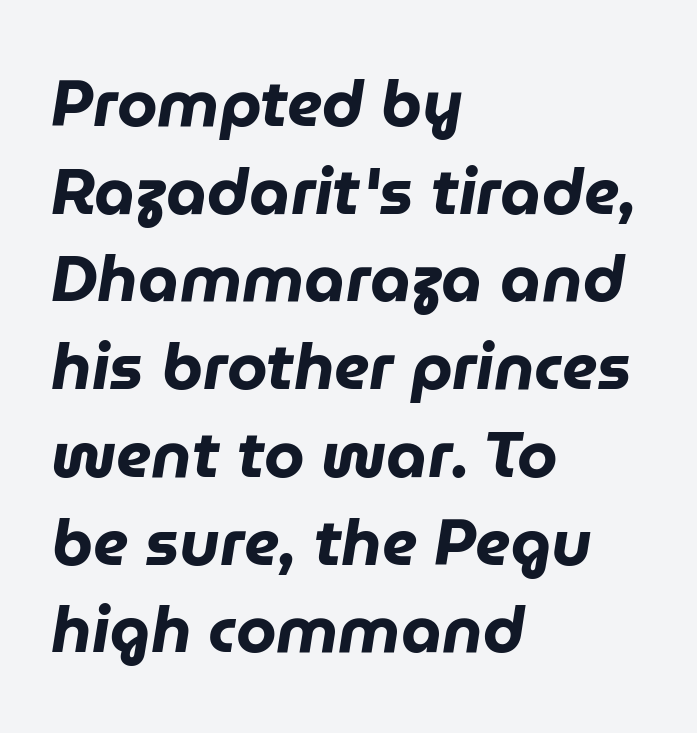
Varying glyph widths throughout — classic text-font behaviour. The type is set solid horizontally, with unmodified tracking. The specimen omits any rule beneath the text block's lines. Pretty heavy lettering here — definitely bold.
